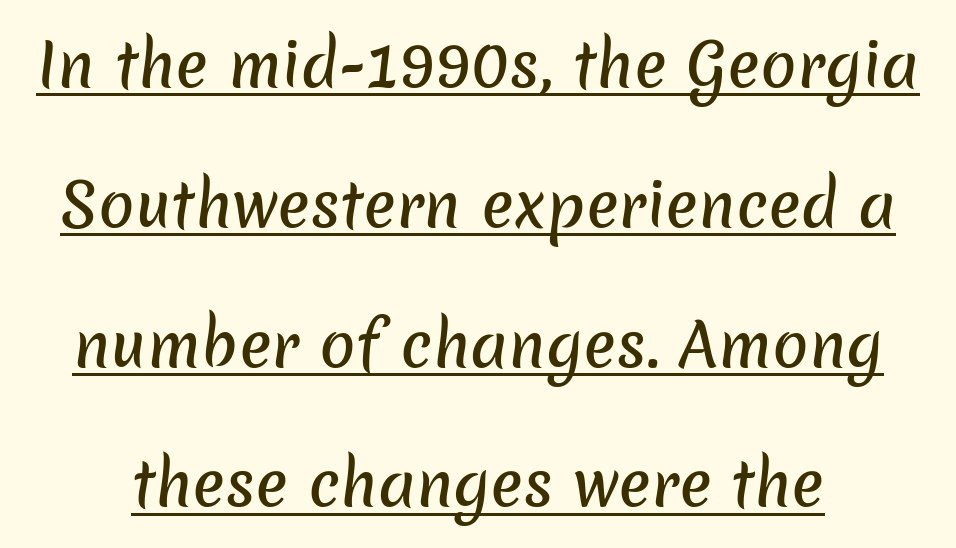
Q: Is the typeface a serif or a sans-serif typeface? A: Sans-serif.
Q: Is the text underlined? A: Yes.
Q: Is the spacing between letters normal or unusually wide? A: Normal.
Q: Is the spacing between lines tight, normal or loose? A: Loose.
Q: Width (condensed, normal, or wide)? A: Normal.
Q: Stroke contrast? A: Low.
Q: x-height? A: Medium.
Q: Monospaced? A: No.
